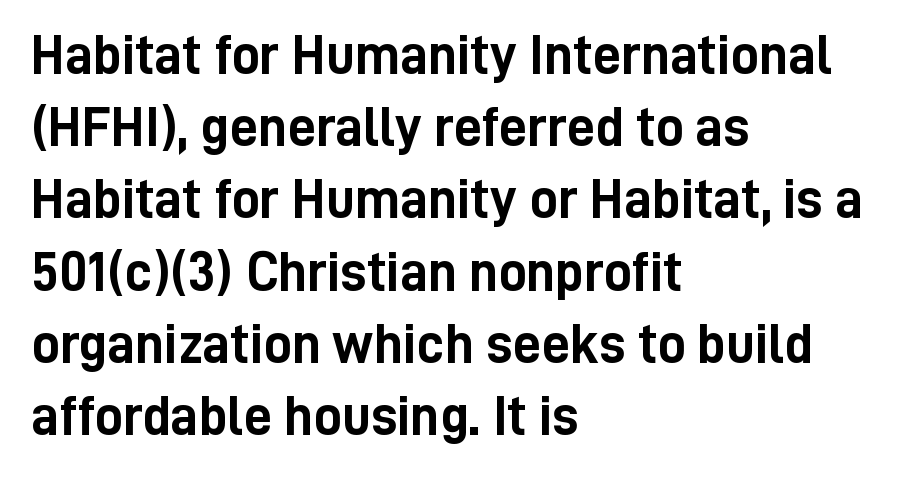
The image shows 56 px semibold, condensed sans-serif type, upright; set left-aligned, normal line spacing (1.29x), normal letter spacing, not underlined; low stroke contrast and a medium x-height.
